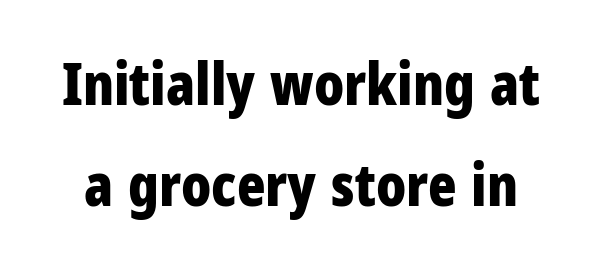
Tracking value appears to be zero — textbook default spacing. Notice how the stems are strictly vertical — no italics here. Unlike a traditional serif, this face leaves its strokes unadorned. The passage shown is emphatically bold.
